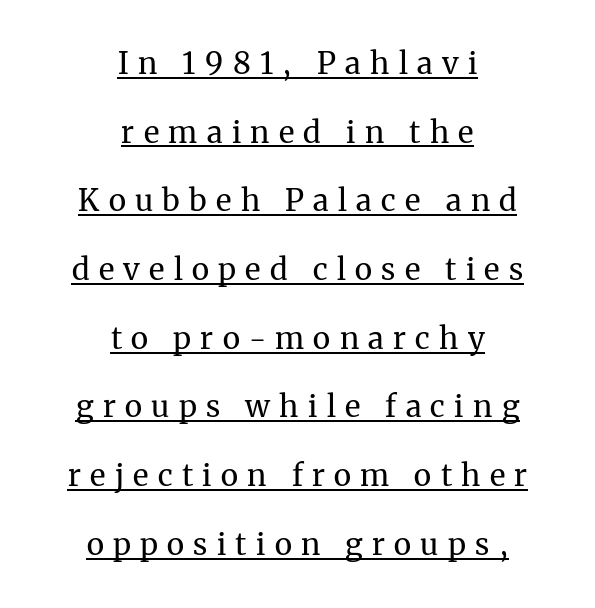
The typeface has the unassuming heft of standard copy or less. Does the lettering tilt? It doesn't — this is upright. What stands out about the letter spacing? Its width — letters are far apart. Is the block centered? Yes — each line is placed symmetrically about the middle. Little horizontal feet cap the strokes, marking this as serif type. In designer terms, the underline attribute is active on this setting.
